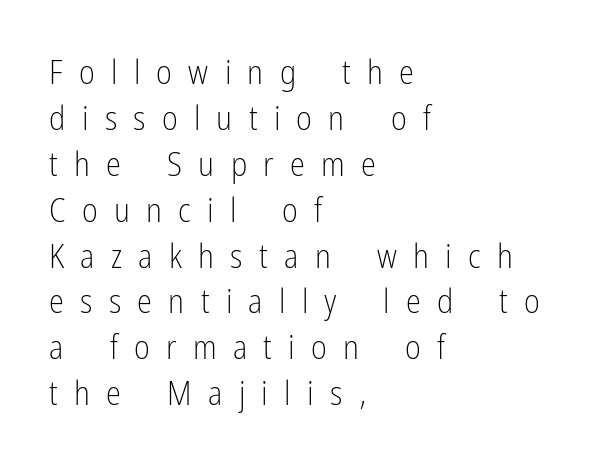
{"serif": "no", "italic": "no", "bold": "no", "weight": "light", "width": "condensed", "stroke_contrast": "low", "x_height": "medium", "monospaced": "no", "underline": "no", "align": "left", "line_spacing": "normal", "line_spacing_ratio": 1.35, "letter_spacing": "wide", "letter_spacing_em": 0.48, "glyph_px": 34}
